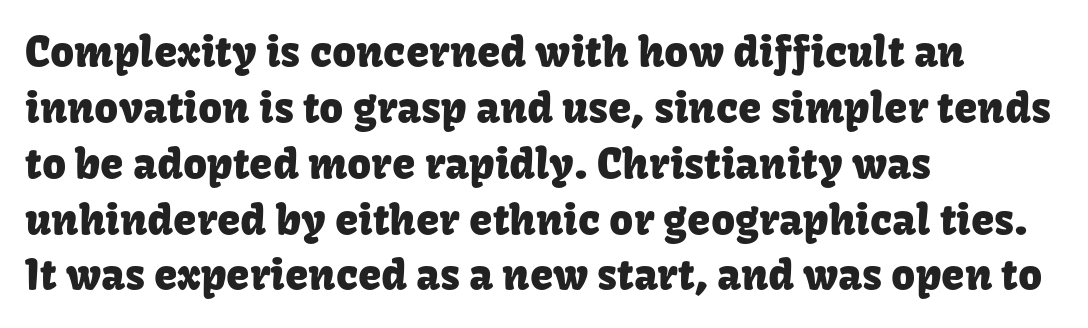
{"serif": "no", "italic": "no", "width": "normal", "stroke_contrast": "low", "x_height": "medium", "monospaced": "no", "underline": "no", "align": "left", "line_spacing": "normal", "line_spacing_ratio": 1.33, "letter_spacing": "normal", "letter_spacing_em": 0.0, "glyph_px": 42}
